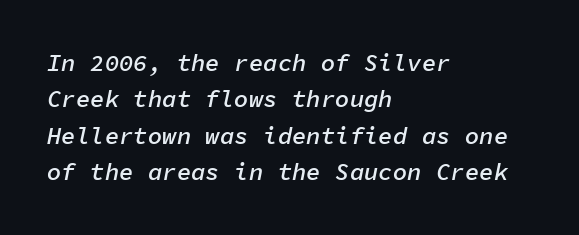
Q: Is the text bold? A: Semi-bold.
Q: Is the text italic (slanted)? A: Yes, it leans right by about 11 degrees.
Q: Is the text underlined? A: No.
Q: How is the paragraph aligned? A: Left-aligned.
Q: Is the spacing between letters normal or unusually wide? A: Normal.
Q: Is the spacing between lines tight, normal or loose? A: Normal.
